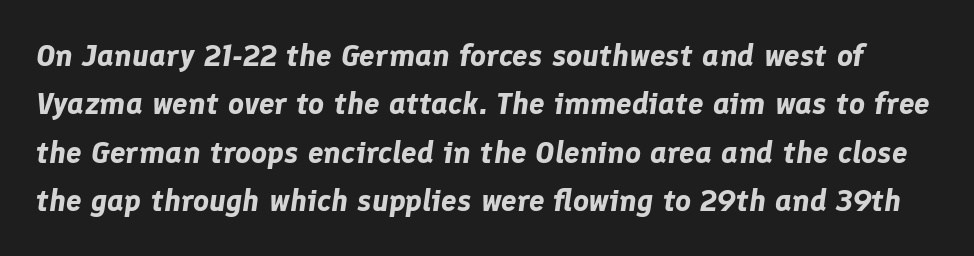
Varying glyph widths throughout — classic text-font behaviour. The passage shown has conventional tracking throughout. The foot of each line stays bare and open. The rendering uses a bold face; every stroke is thick and dark. The specimen reads as italic at a glance. Baseline-to-baseline distance is the conventional proportion of letter height.
